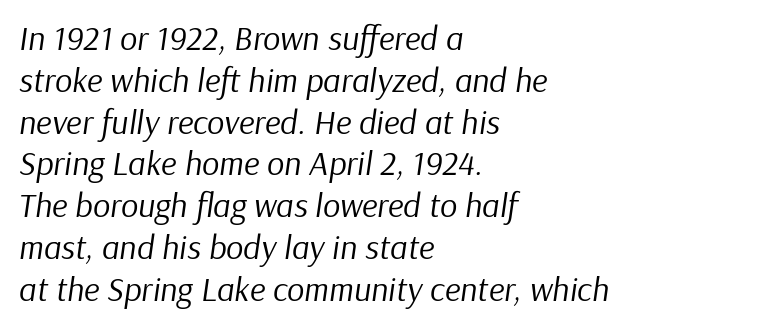
The rag falls on the right side of this text block. Caption: face not bold, strokes unweighted. Unmarked baselines from the first word to the last. This sample has the flowing, uneven cadence of proportional lettering. In terms of letterspacing, this is plain default setting. Looking at the ascenders, they clearly lean.
